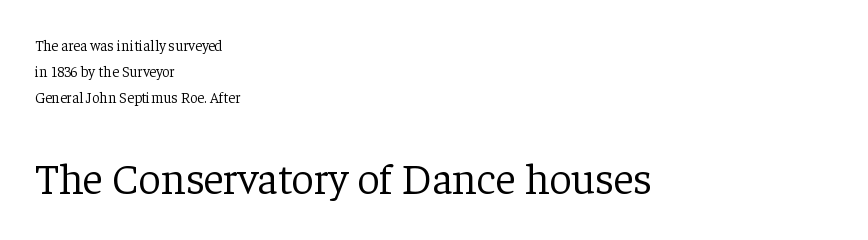
{"serif": "yes", "italic": "no", "bold": "no", "weight": "light", "width": "normal", "stroke_contrast": "low", "x_height": "medium", "monospaced": "no", "underline": "no", "align": "left", "line_spacing_ratio": 1.74, "letter_spacing": "normal", "letter_spacing_em": 0.0, "larger_block": "second", "size_ratio": 2.93, "glyph_px": 44}
